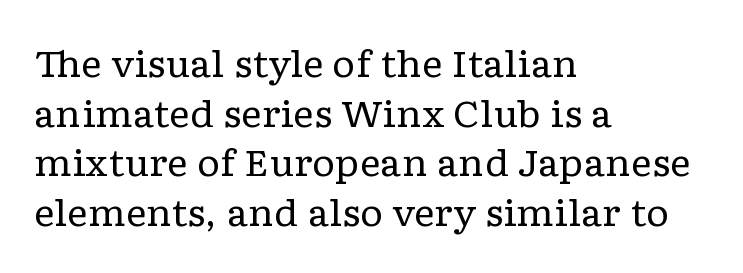
The image shows 36 px regular-weight, wide serif type, upright; set left-aligned, normal line spacing (1.38x), normal letter spacing, not underlined; low stroke contrast and a medium x-height.
